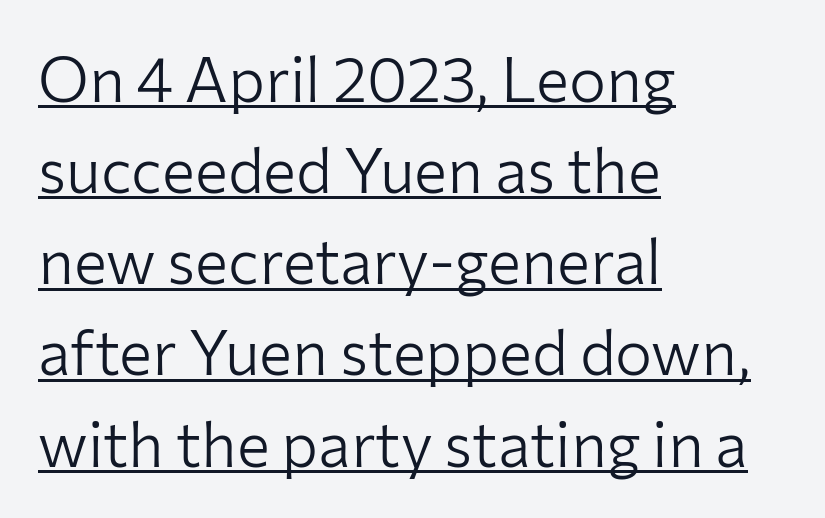
The image shows 62 px light sans-serif type, upright; set left-aligned, normal line spacing (1.47x), normal letter spacing, underlined; low stroke contrast and a medium x-height.
